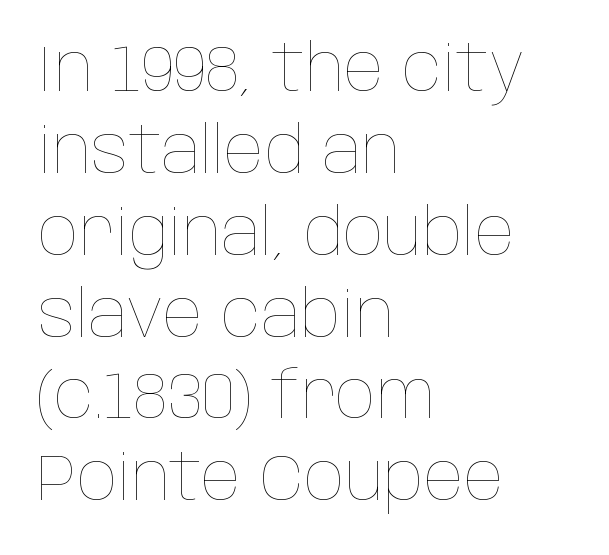
The image shows 66 px thin, condensed type, upright; set left-aligned, line spacing 1.24x, normal letter spacing, not underlined; low stroke contrast and a large x-height.
